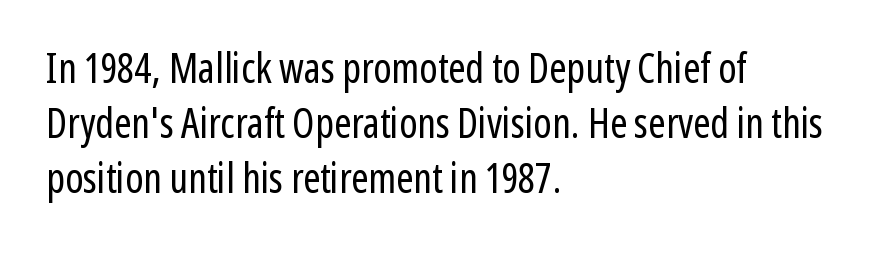
Stroke thickness stays within the range of a standard reading face or lighter. The glyphs in this specimen are sans serif. There is no visible air inserted between adjacent glyphs. A bare baseline throughout the passage.
